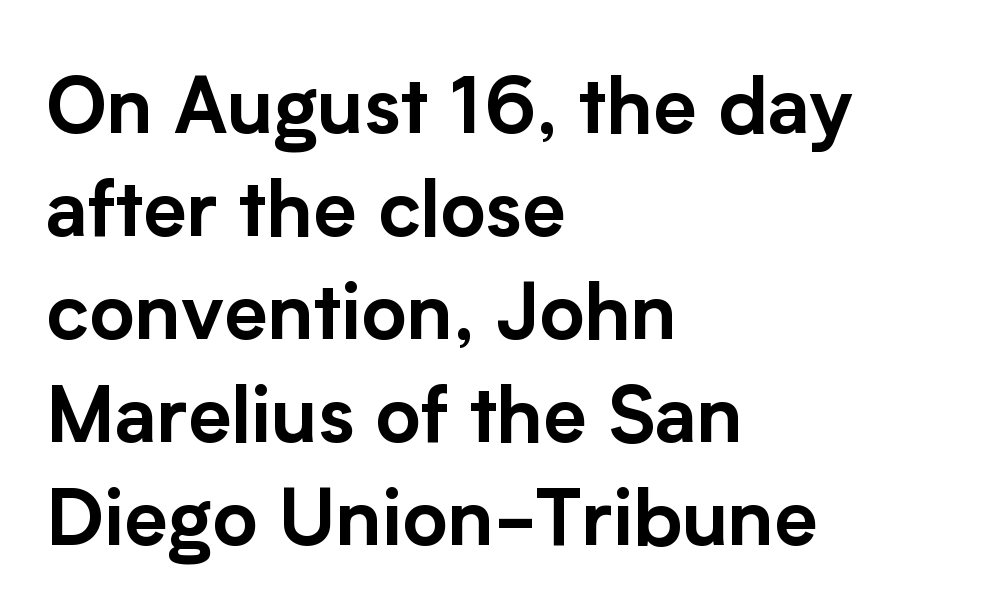
{"serif": "no", "italic": "no", "width": "normal", "stroke_contrast": "low", "x_height": "medium", "monospaced": "no", "underline": "no", "align": "left", "line_spacing": "normal", "line_spacing_ratio": 1.32, "letter_spacing": "normal", "letter_spacing_em": 0.0, "glyph_px": 78}
